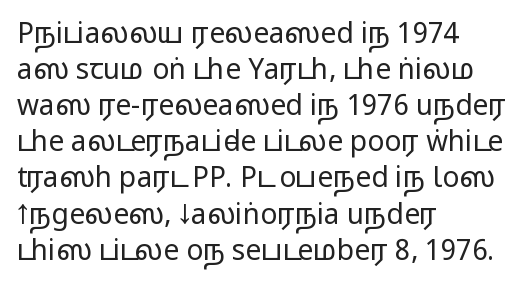
The image shows 28 px regular-weight, wide sans-serif type, upright; set left-aligned, normal line spacing (1.29x), normal letter spacing, not underlined; low stroke contrast and a medium x-height.
